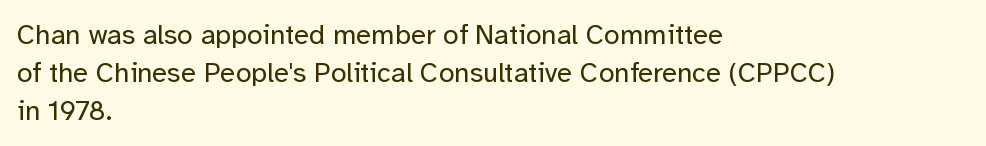
Q: Is the text bold? A: No.
Q: Is the text italic (slanted)? A: No, it is upright.
Q: Is the typeface a serif or a sans-serif typeface? A: Sans-serif.
Q: Is the text underlined? A: No.
Q: How is the paragraph aligned? A: Left-aligned.
Q: Is the spacing between letters normal or unusually wide? A: Normal.
Q: Is the spacing between lines tight, normal or loose? A: Normal.
Q: Width (condensed, normal, or wide)? A: Normal.
Q: Stroke contrast? A: Low.
Q: x-height? A: Medium.
Q: Monospaced? A: No.
